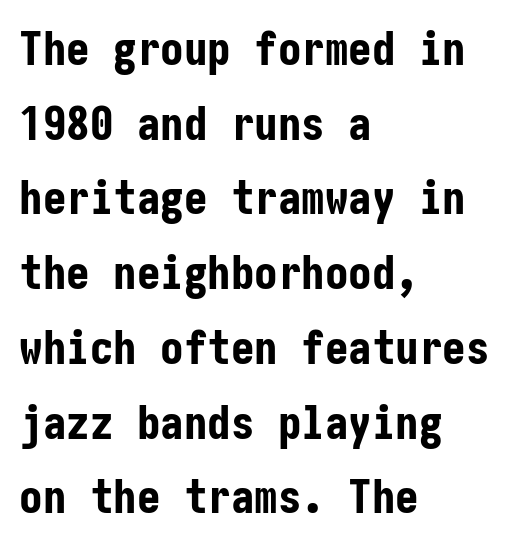
Thick stems and heavy bowls — unmistakably bold. Honestly, the row spacing looks completely unremarkable. Look at the tracking — it's just the regular setting, nothing added. Serifs: no, the terminals of the letterforms are clean. The lines in this sample share a left origin and differ only in where they stop. Designer's note — italics off, roman on.
